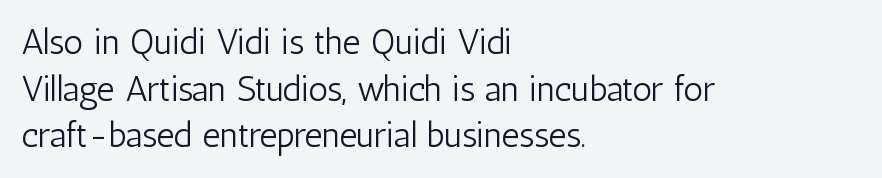
Q: Is the text bold? A: No.
Q: Is the text italic (slanted)? A: No, it is upright.
Q: Is the typeface a serif or a sans-serif typeface? A: Sans-serif.
Q: Is the text underlined? A: No.
Q: How is the paragraph aligned? A: Left-aligned.
Q: Is the spacing between letters normal or unusually wide? A: Normal.
Q: Is the spacing between lines tight, normal or loose? A: Normal.
Q: Width (condensed, normal, or wide)? A: Condensed.
Q: Stroke contrast? A: Low.
Q: x-height? A: Medium.
Q: Monospaced? A: No.
